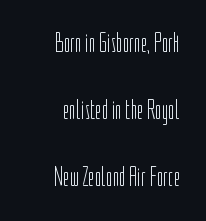
The image shows 28 px light, condensed sans-serif type, upright; set right-aligned, loose line spacing (2.39x), normal letter spacing, not underlined; low stroke contrast and a medium x-height.
